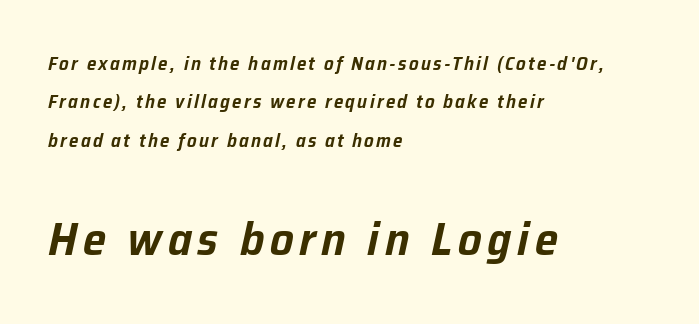
Check under the words: just untouched page. Designer's note — italics engaged. This sample trades compactness for vertical openness between lines. Spacing verdict: proportional, widths tailored to each character. Typesetter's note — lower block bumped up in size, upper block left smaller.
